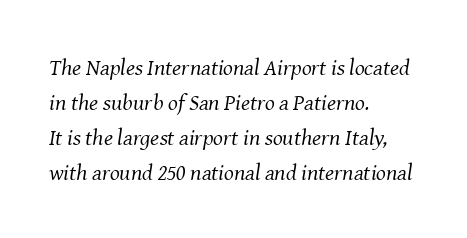
The image shows 23 px text type, italic (leaning right); set left-aligned, normal line spacing (1.52x), normal letter spacing, not underlined.
